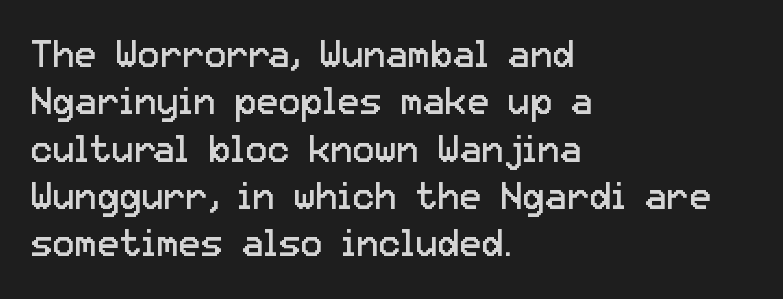
How would I describe the line gaps? Plain and ordinary. Check under the words: just untouched page. Glyph-to-glyph distance matches everyday printed text. Nope, no serifs anywhere on these letters.
